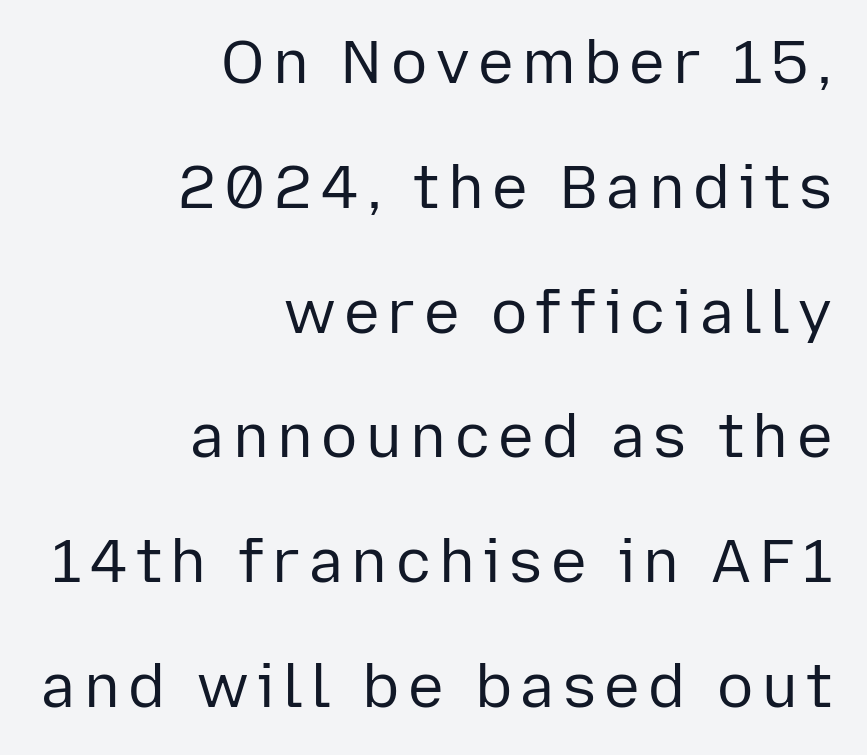
{"serif": "no", "italic": "no", "bold": "no", "weight": "regular", "width": "normal", "stroke_contrast": "low", "x_height": "medium", "monospaced": "no", "underline": "no", "align": "right", "line_spacing": "loose", "line_spacing_ratio": 2.08, "glyph_px": 60}
